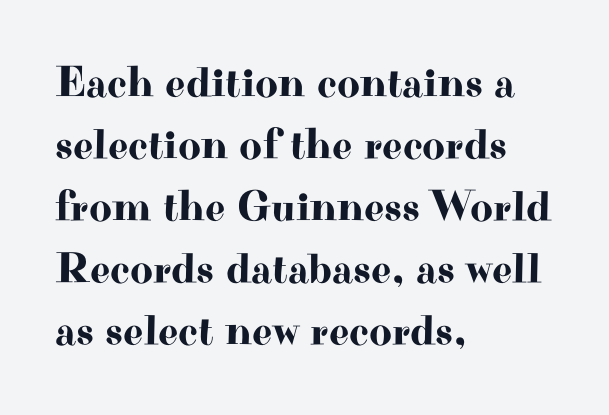
{"serif": "yes", "italic": "no", "width": "wide", "stroke_contrast": "high", "x_height": "small", "monospaced": "no", "underline": "no", "align": "left", "line_spacing": "normal", "line_spacing_ratio": 1.41, "letter_spacing": "normal", "letter_spacing_em": 0.0, "glyph_px": 44}
